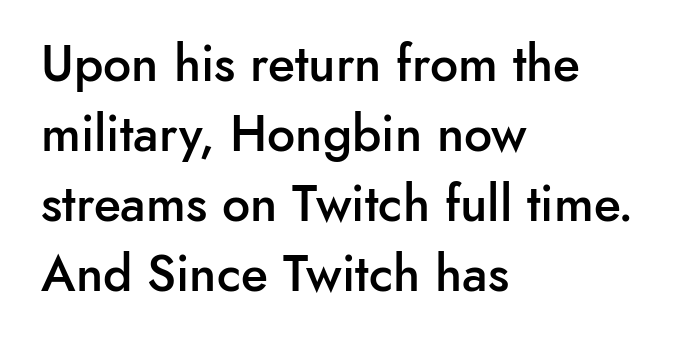
Note: no serifs on the glyphs. The specimen reads as upright at a glance. Visually the block forms a straight wall on the left and a jagged coastline on the right. Compared with typical paragraphs, the rows here are spaced about the same. The face used here is proportionally spaced, like ordinary book or web type.
